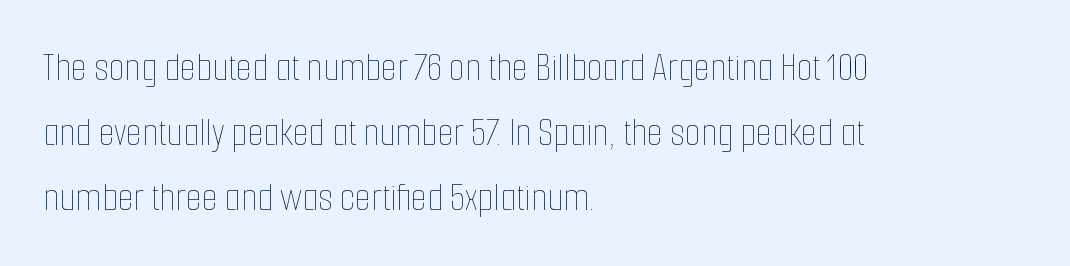
Q: Is the text bold? A: No.
Q: Is the text italic (slanted)? A: No, it is upright.
Q: Is the text underlined? A: No.
Q: How is the paragraph aligned? A: Left-aligned.
Q: Is the spacing between letters normal or unusually wide? A: Normal.
Q: Is the spacing between lines tight, normal or loose? A: Normal.
Q: Width (condensed, normal, or wide)? A: Condensed.
Q: Stroke contrast? A: Low.
Q: x-height? A: Medium.
Q: Monospaced? A: No.
